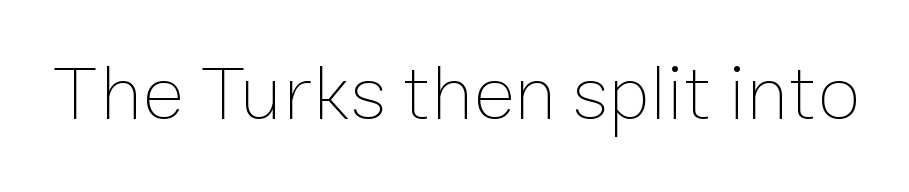
{"italic": "no", "bold": "no", "weight": "thin", "width": "normal", "stroke_contrast": "low", "x_height": "medium", "monospaced": "no", "underline": "no", "letter_spacing": "normal", "letter_spacing_em": 0.0, "glyph_px": 78}
